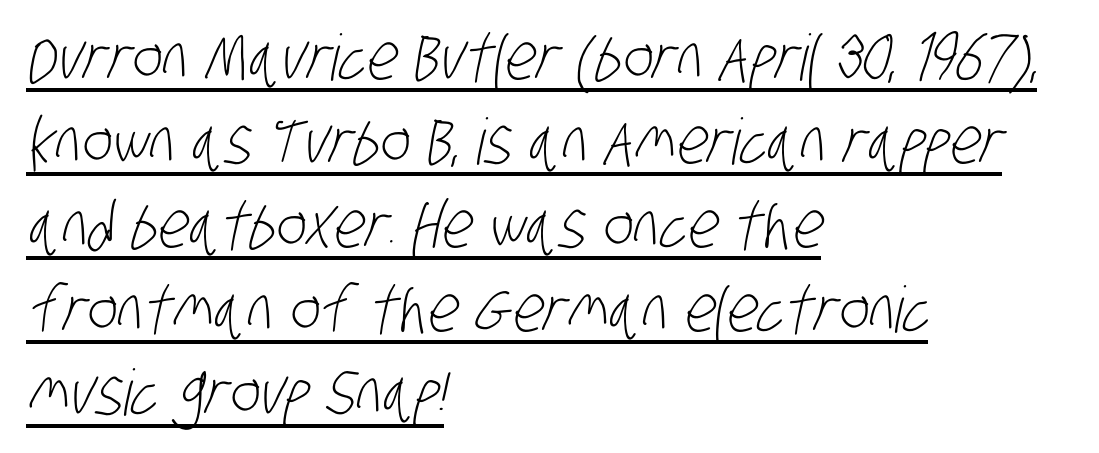
The image shows 64 px light, condensed sans-serif type; set left-aligned, normal line spacing (1.31x), normal letter spacing, underlined; low stroke contrast and a large x-height.
